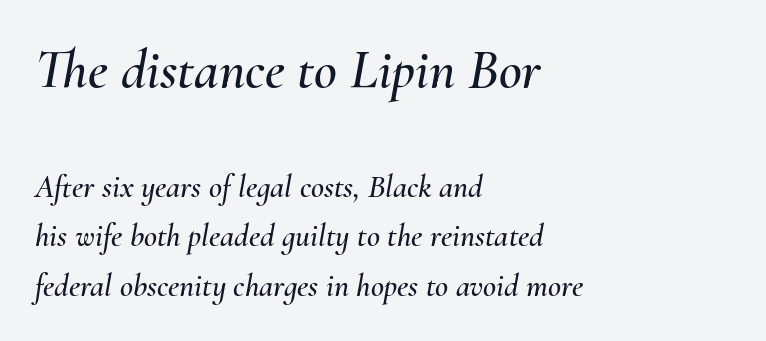
The face used here appears at its bigger size in the upper chunk. Tracking value appears to be zero — textbook default spacing. An italicized treatment has been applied to the whole sample. Lines of text with bare space underneath.
